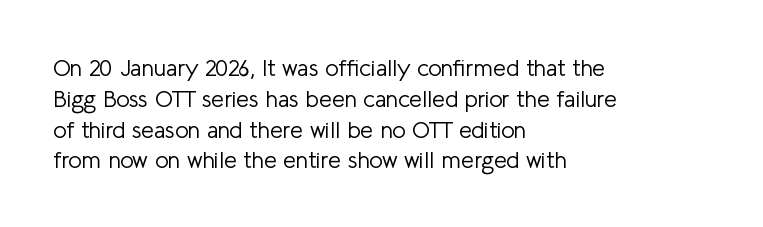
Descenders are the only things crossing below the line. The font sits on the lighter half of the weight spectrum, regular included. Does the copy run flush right? No — it runs flush left. Vertically, the passage feels balanced, rows spaced as you'd expect.
